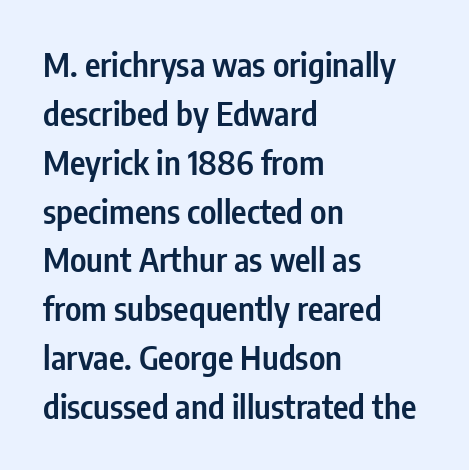
The image shows 33 px semibold, condensed sans-serif type, upright; set left-aligned, normal line spacing (1.48x), normal letter spacing, not underlined; low stroke contrast and a medium x-height.
